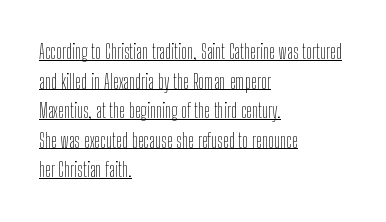
The image shows 20 px text type, upright; set left-aligned, normal line spacing (1.48x), normal letter spacing, underlined.
